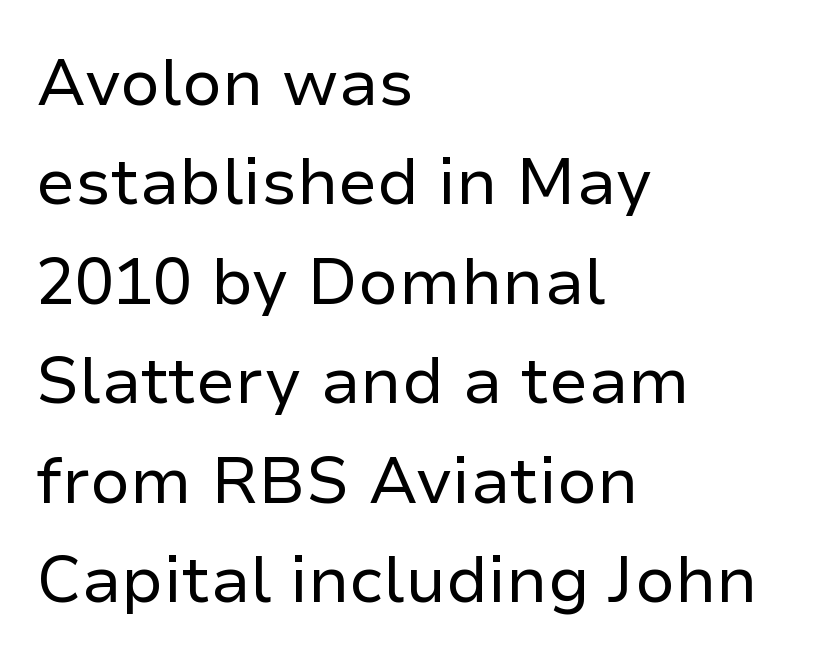
Q: Is the text bold? A: No.
Q: Is the text italic (slanted)? A: No, it is upright.
Q: Is the typeface a serif or a sans-serif typeface? A: Sans-serif.
Q: Is the text underlined? A: No.
Q: How is the paragraph aligned? A: Left-aligned.
Q: Is the spacing between letters normal or unusually wide? A: Normal.
Q: Is the spacing between lines tight, normal or loose? A: Normal.
Q: Width (condensed, normal, or wide)? A: Normal.
Q: Stroke contrast? A: Low.
Q: x-height? A: Medium.
Q: Monospaced? A: No.
